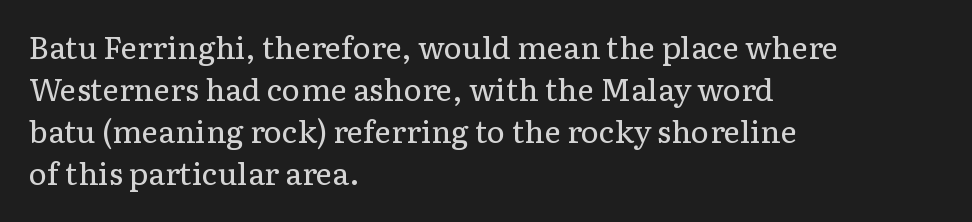
{"serif": "yes", "italic": "no", "bold": "no", "weight": "regular", "width": "normal", "stroke_contrast": "low", "x_height": "medium", "monospaced": "no", "underline": "no", "align": "left", "line_spacing": "normal", "line_spacing_ratio": 1.35, "letter_spacing": "normal", "letter_spacing_em": 0.0, "glyph_px": 31}
